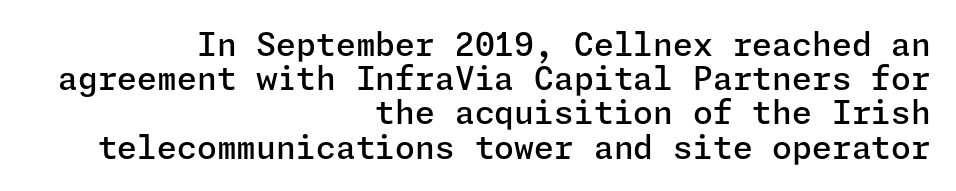
{"serif": "no", "italic": "no", "bold": "semi", "weight": "semibold", "width": "normal", "stroke_contrast": "low", "x_height": "medium", "underline": "no", "align": "right", "line_spacing": "tight", "line_spacing_ratio": 1.07, "letter_spacing": "normal", "letter_spacing_em": 0.0, "glyph_px": 32}
